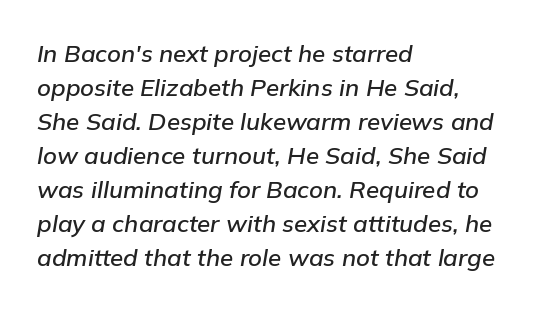
Q: Is the text italic (slanted)? A: Yes, it leans right by about 9 degrees.
Q: Is the text underlined? A: No.
Q: How is the paragraph aligned? A: Left-aligned.
Q: Is the spacing between letters normal or unusually wide? A: Normal.
Q: Is the spacing between lines tight, normal or loose? A: Normal.
